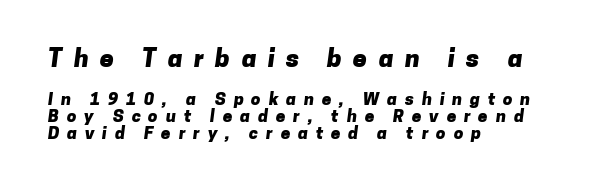
Regarding leading, the lines here are crowded together. A classic flush-left, rag-right setting is used for this passage. The tracking reads as deliberately expanded to a designer's eye. Beneath every word, the page is bare.
